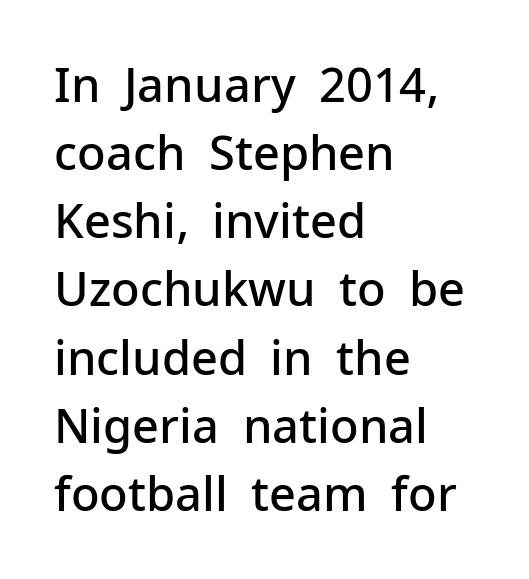
{"serif": "no", "italic": "no", "bold": "semi", "weight": "semibold", "width": "normal", "stroke_contrast": "low", "x_height": "medium", "monospaced": "no", "underline": "no", "align": "left", "line_spacing": "normal", "line_spacing_ratio": 1.45, "letter_spacing": "normal", "letter_spacing_em": 0.0, "glyph_px": 47}
